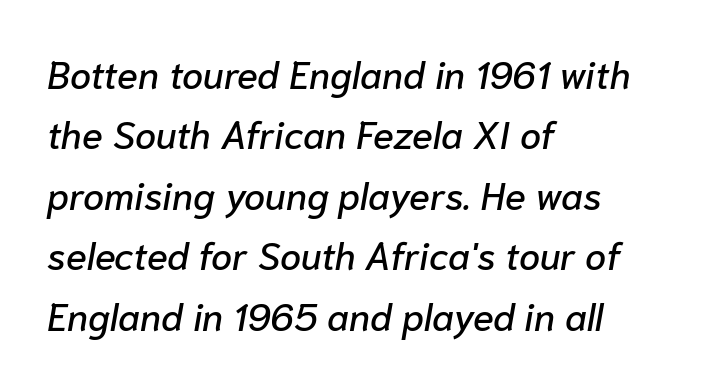
The image shows 38 px text type, italic (leaning right); set left-aligned, normal line spacing (1.59x), normal letter spacing, not underlined; low stroke contrast and a medium x-height.
